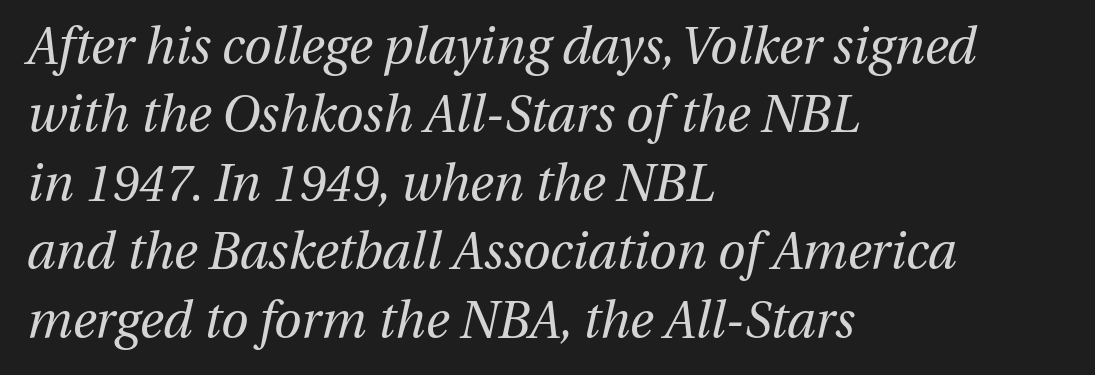
Q: Is the text bold? A: No.
Q: Is the text italic (slanted)? A: Yes, it leans right by about 13 degrees.
Q: Is the text underlined? A: No.
Q: How is the paragraph aligned? A: Left-aligned.
Q: Is the spacing between letters normal or unusually wide? A: Normal.
Q: Is the spacing between lines tight, normal or loose? A: Normal.
Q: Width (condensed, normal, or wide)? A: Normal.
Q: Stroke contrast? A: Medium.
Q: x-height? A: Medium.
Q: Monospaced? A: No.
